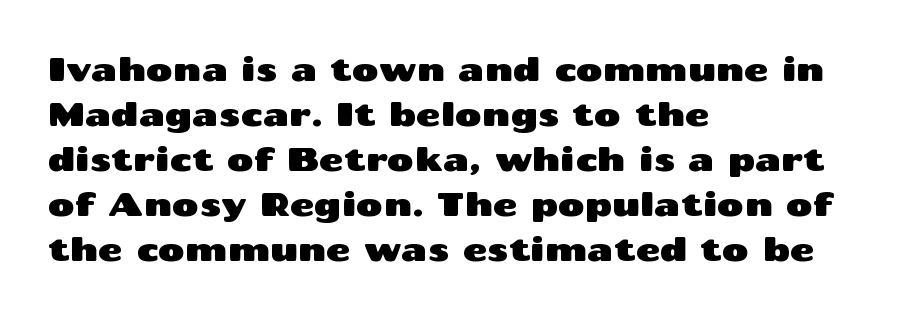
To sum up the face: it is a sans, with no serifs. This sample keeps an unexceptional amount of space between lines. Standard letterfit; no display-style spreading of the glyphs. A student would call this left alignment; a typographer would say flush left, rag right. The letters advance in unequal steps, a hallmark of proportional type. Anything drawn beneath the words? Only blank space.
